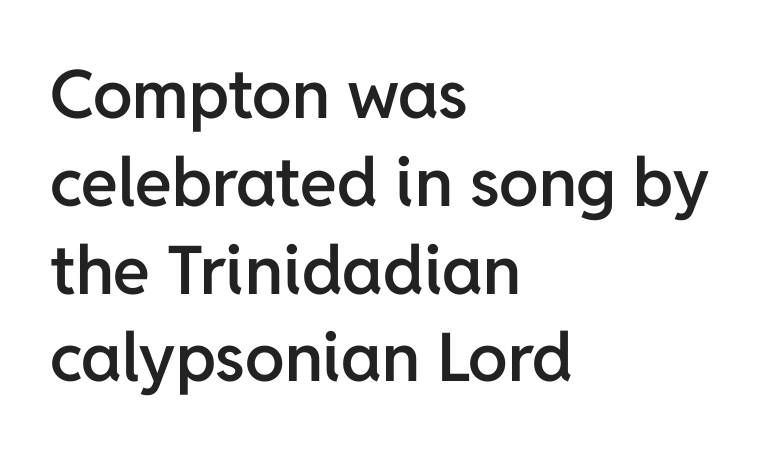
Each letter's strokes conclude bluntly, with no projecting serifs. Character widths vary here, with narrow letters taking less room than wide ones. The passage is arranged the way most books set body copy — flush left. Quick note: not italic, upright.
